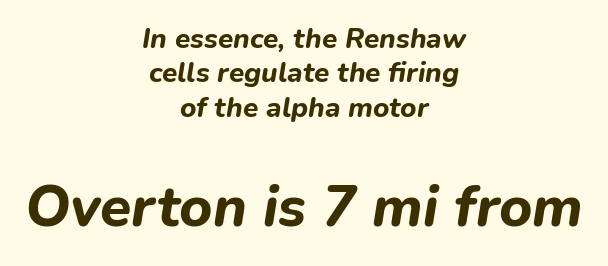
The image shows 57 px bold type, italic (leaning right); set centered, line spacing 1.23x, normal letter spacing, not underlined; the second (bottom) block is 2.04x larger; low stroke contrast and a medium x-height.
